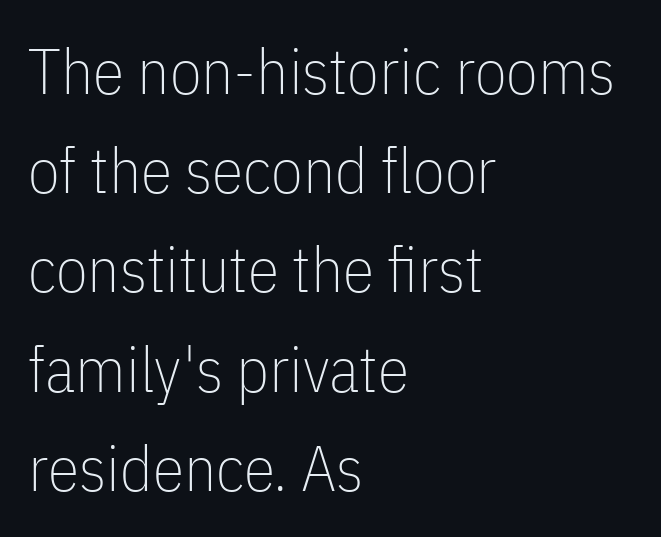
{"serif": "no", "italic": "no", "bold": "no", "weight": "thin", "width": "condensed", "stroke_contrast": "low", "x_height": "medium", "monospaced": "no", "underline": "no", "align": "left", "line_spacing": "normal", "line_spacing_ratio": 1.55, "letter_spacing": "normal", "letter_spacing_em": 0.0, "glyph_px": 64}
